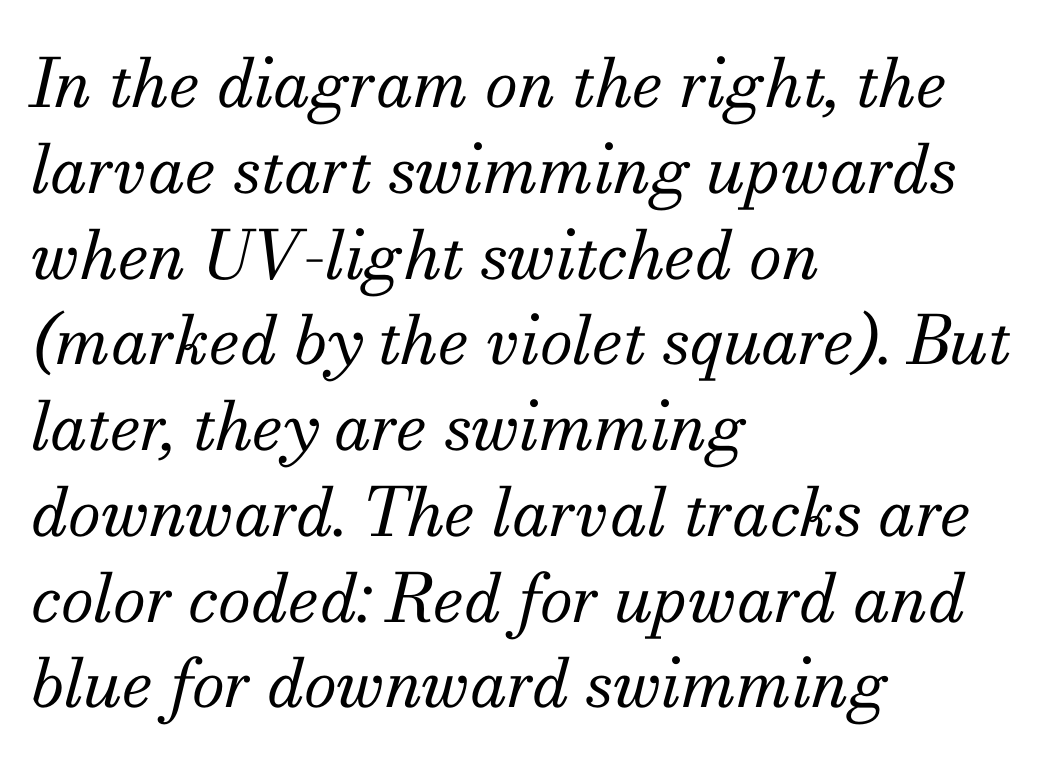
Q: Is the text bold? A: No.
Q: Is the text italic (slanted)? A: Yes, it leans right by about 13 degrees.
Q: Is the typeface a serif or a sans-serif typeface? A: Serif.
Q: Is the text underlined? A: No.
Q: How is the paragraph aligned? A: Left-aligned.
Q: Is the spacing between letters normal or unusually wide? A: Normal.
Q: Is the spacing between lines tight, normal or loose? A: Normal.
Q: Width (condensed, normal, or wide)? A: Normal.
Q: Stroke contrast? A: Medium.
Q: x-height? A: Small.
Q: Monospaced? A: No.
